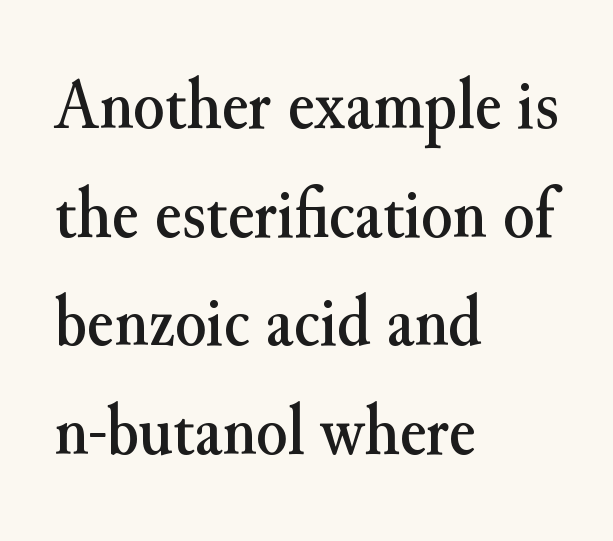
Q: Is the text italic (slanted)? A: No, it is upright.
Q: Is the typeface a serif or a sans-serif typeface? A: Serif.
Q: Is the text underlined? A: No.
Q: How is the paragraph aligned? A: Left-aligned.
Q: Is the spacing between letters normal or unusually wide? A: Normal.
Q: Is the spacing between lines tight, normal or loose? A: Normal.
Q: Width (condensed, normal, or wide)? A: Normal.
Q: Stroke contrast? A: Medium.
Q: x-height? A: Small.
Q: Monospaced? A: No.
